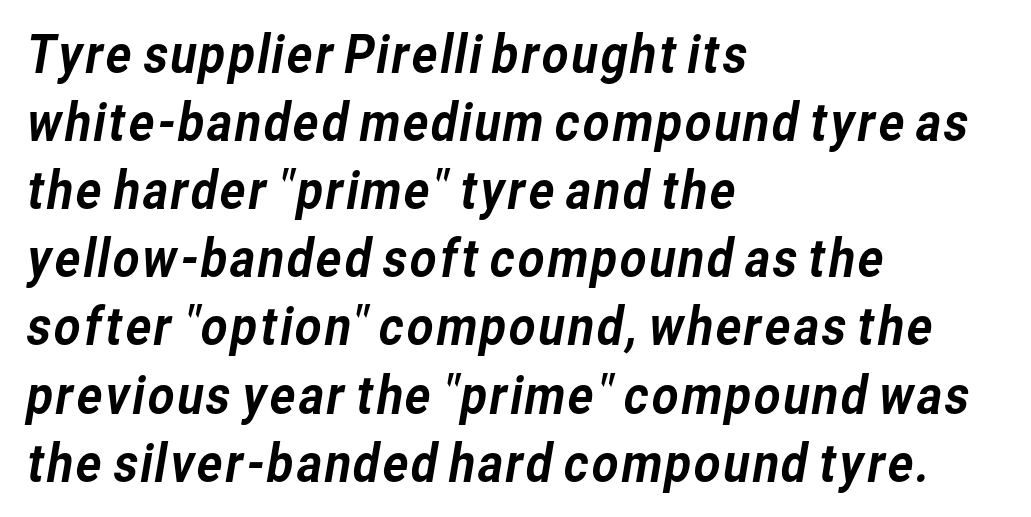
{"serif": "no", "width": "normal", "stroke_contrast": "low", "x_height": "medium", "monospaced": "no", "underline": "no", "align": "left", "line_spacing": "normal", "line_spacing_ratio": 1.31, "letter_spacing": "normal", "letter_spacing_em": 0.0, "glyph_px": 52}
